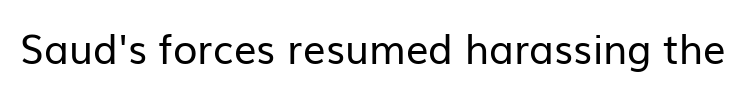
No italicization has been applied; the sample stays upright. The space directly below the letters is spotless. There is no visible air inserted between adjacent glyphs. Is this a heavy cut? Hardly; it is regular or lighter.
